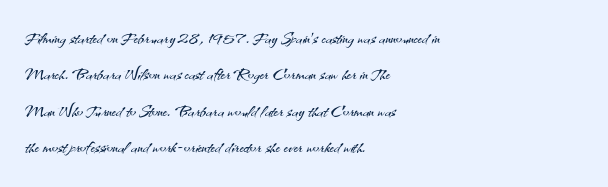
Compared with typical paragraphs, the rows here are spaced about the same. The letterforms sit at book weight or below. The lines are quadded left. Check the space under the baseline: it is left empty. Tracking value appears to be zero — textbook default spacing.
